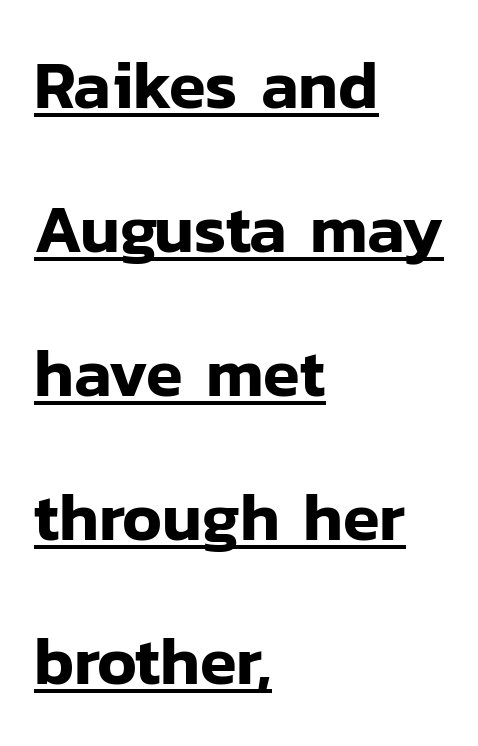
Q: Is the text italic (slanted)? A: No, it is upright.
Q: Is the typeface a serif or a sans-serif typeface? A: Sans-serif.
Q: Is the text underlined? A: Yes.
Q: How is the paragraph aligned? A: Left-aligned.
Q: Is the spacing between letters normal or unusually wide? A: Normal.
Q: Is the spacing between lines tight, normal or loose? A: Loose.
Q: Width (condensed, normal, or wide)? A: Normal.
Q: Stroke contrast? A: Low.
Q: x-height? A: Medium.
Q: Monospaced? A: No.
